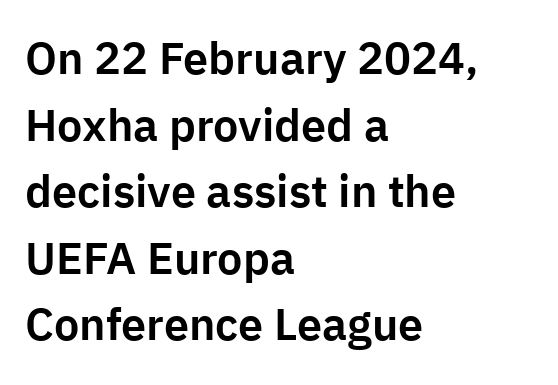
{"serif": "no", "italic": "no", "width": "normal", "stroke_contrast": "low", "x_height": "medium", "monospaced": "no", "underline": "no", "align": "left", "line_spacing": "normal", "line_spacing_ratio": 1.48, "letter_spacing": "normal", "letter_spacing_em": 0.0, "glyph_px": 45}
